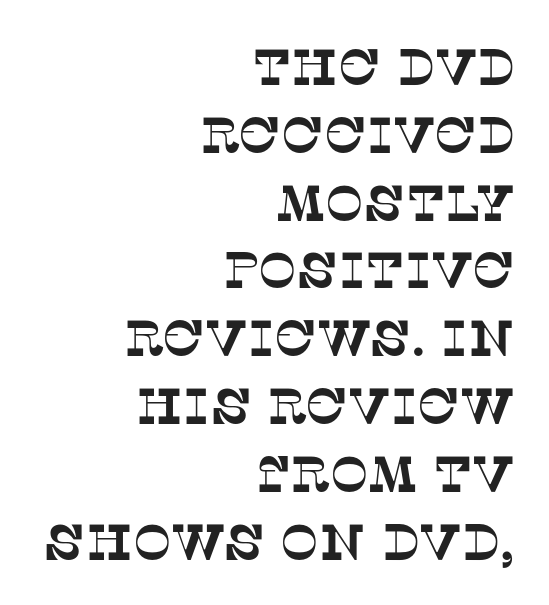
Q: Is the typeface a serif or a sans-serif typeface? A: Serif.
Q: Is the text underlined? A: No.
Q: How is the paragraph aligned? A: Right-aligned.
Q: Is the spacing between letters normal or unusually wide? A: Normal.
Q: Is the spacing between lines tight, normal or loose? A: Normal.
Q: Width (condensed, normal, or wide)? A: Normal.
Q: Stroke contrast? A: Low.
Q: x-height? A: Large.
Q: Monospaced? A: No.
